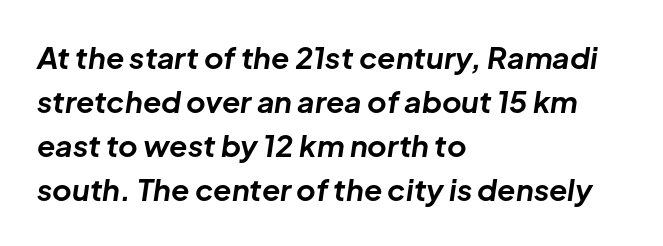
On the weight axis this lands at bold, roughly 700. Leftover space on each line is placed entirely after the last word. The rendering keeps characters at their native spacing. These lines were composed using italics. Any mark beneath the type? The region is blank. Proportional: the letters do not fall into vertical columns.
